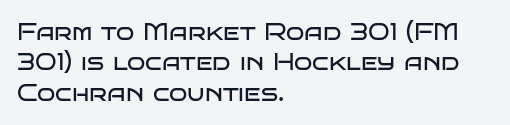
The image shows 24 px text type, upright; set left-aligned, normal line spacing (1.27x), normal letter spacing, not underlined.
